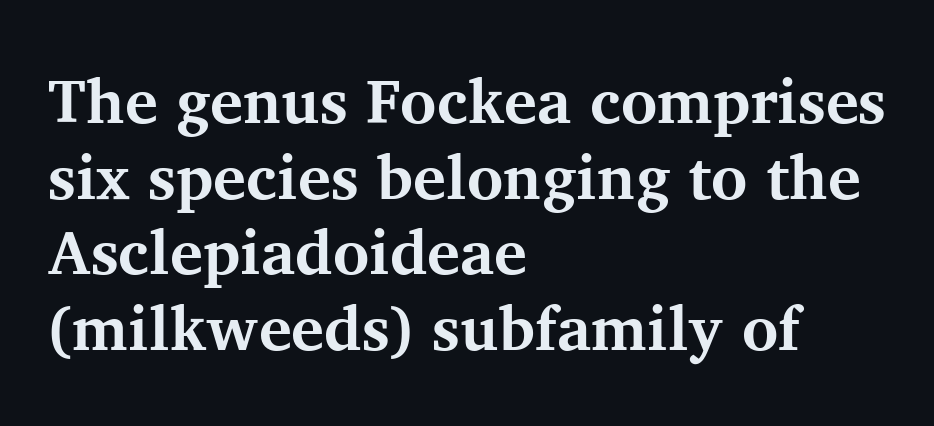
{"serif": "yes", "italic": "no", "bold": "yes", "weight": "bold", "width": "normal", "stroke_contrast": "medium", "x_height": "medium", "monospaced": "no", "underline": "no", "align": "left", "line_spacing_ratio": 1.22, "letter_spacing": "normal", "letter_spacing_em": 0.0, "glyph_px": 62}
